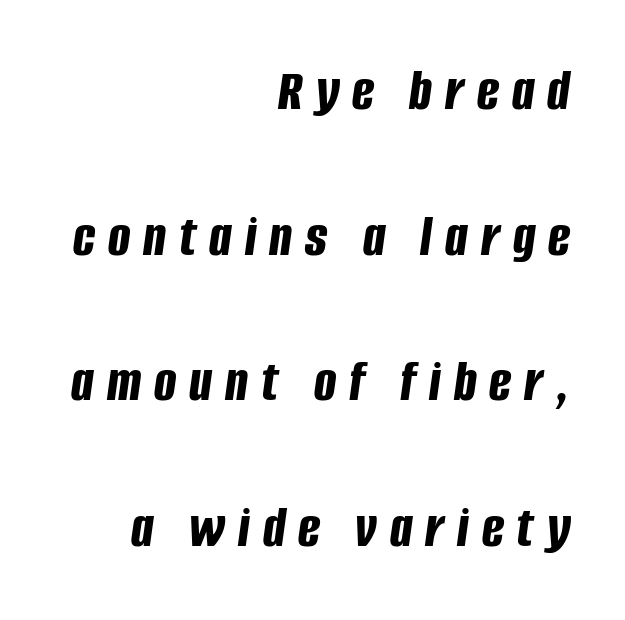
{"italic": "yes", "lean": "right", "slant_degrees": 8, "bold": "yes", "weight": "bold", "width": "condensed", "stroke_contrast": "low", "x_height": "large", "monospaced": "no", "underline": "no", "align": "right", "line_spacing": "loose", "line_spacing_ratio": 2.47, "letter_spacing": "wide", "letter_spacing_em": 0.22, "glyph_px": 59}
